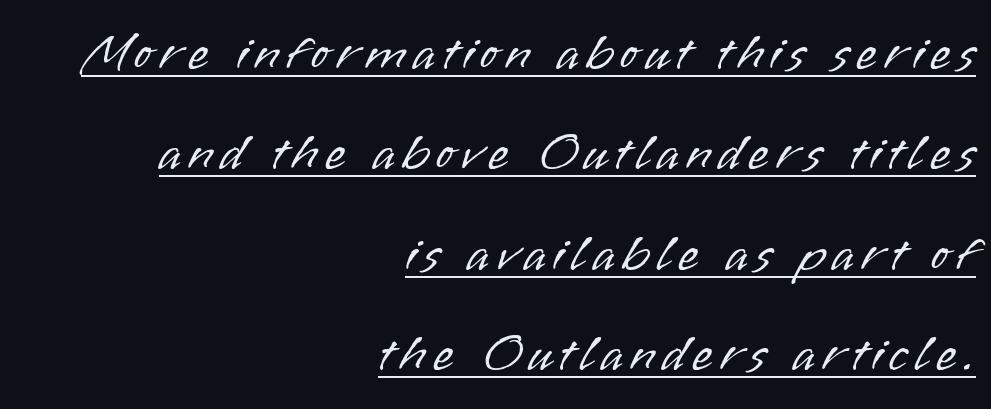
{"serif": "no", "bold": "no", "weight": "light", "width": "normal", "stroke_contrast": "low", "x_height": "small", "monospaced": "no", "underline": "yes", "align": "right", "line_spacing_ratio": 1.86, "glyph_px": 54}
